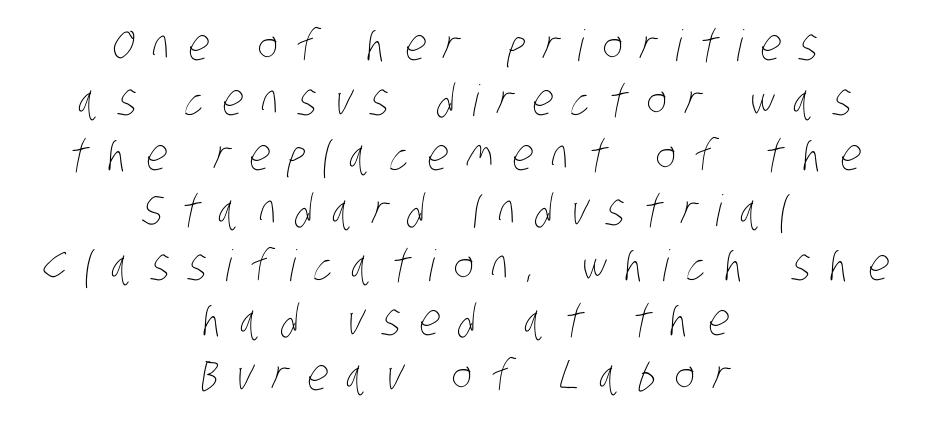
Q: Is the text bold? A: No.
Q: Is the text underlined? A: No.
Q: How is the paragraph aligned? A: Centered.
Q: Is the spacing between letters normal or unusually wide? A: Unusually wide.
Q: Is the spacing between lines tight, normal or loose? A: Normal.
Q: Width (condensed, normal, or wide)? A: Condensed.
Q: Stroke contrast? A: Low.
Q: x-height? A: Large.
Q: Monospaced? A: No.
